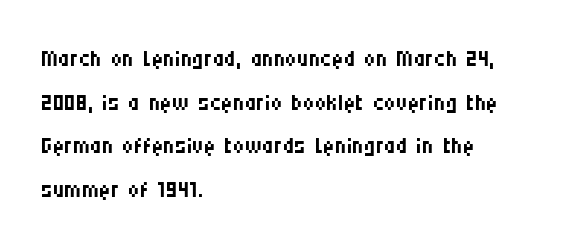
The image shows 32 px regular-weight, condensed sans-serif type, upright; set left-aligned, normal line spacing (1.36x), normal letter spacing, not underlined; medium stroke contrast and a large x-height.
